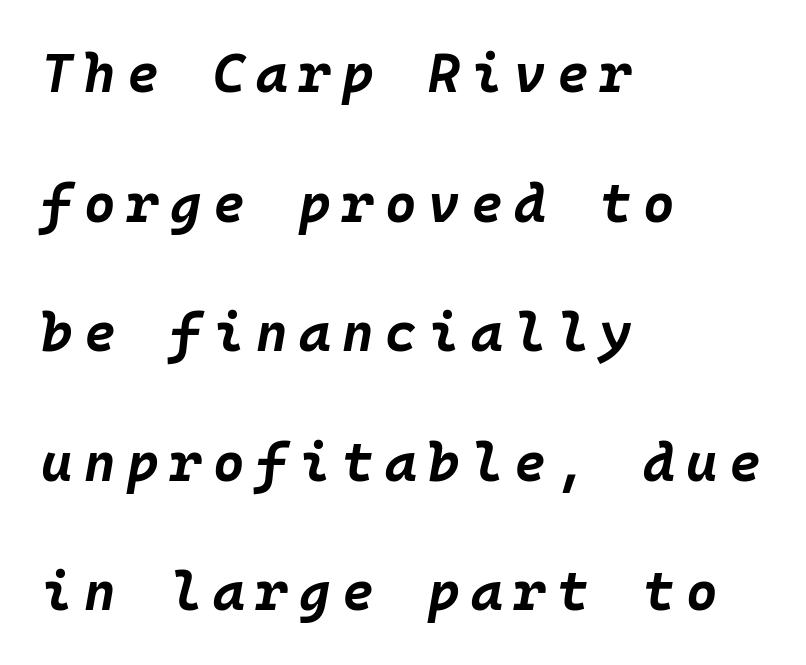
{"italic": "yes", "lean": "right", "slant_degrees": 10, "bold": "yes", "weight": "bold", "width": "normal", "stroke_contrast": "low", "x_height": "large", "monospaced": "yes", "underline": "no", "align": "left", "line_spacing": "loose", "line_spacing_ratio": 2.4, "letter_spacing": "wide", "letter_spacing_em": 0.21, "glyph_px": 54}
